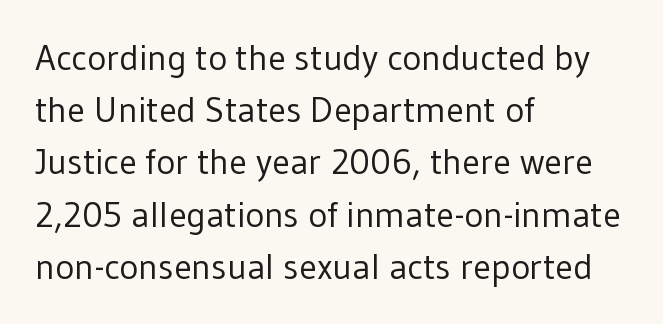
The image shows 36 px regular-weight sans-serif type, upright; set left-aligned, normal line spacing (1.45x), normal letter spacing, not underlined; low stroke contrast and a medium x-height.
